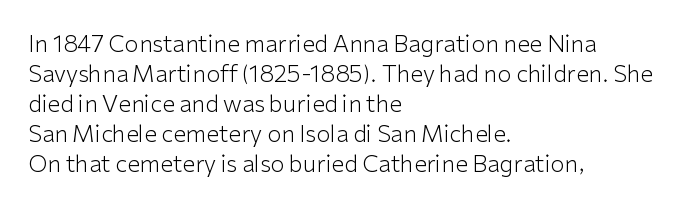
{"italic": "no", "bold": "no", "underline": "no", "align": "left", "line_spacing": "normal", "line_spacing_ratio": 1.3, "letter_spacing": "normal", "letter_spacing_em": 0.0, "glyph_px": 23}
